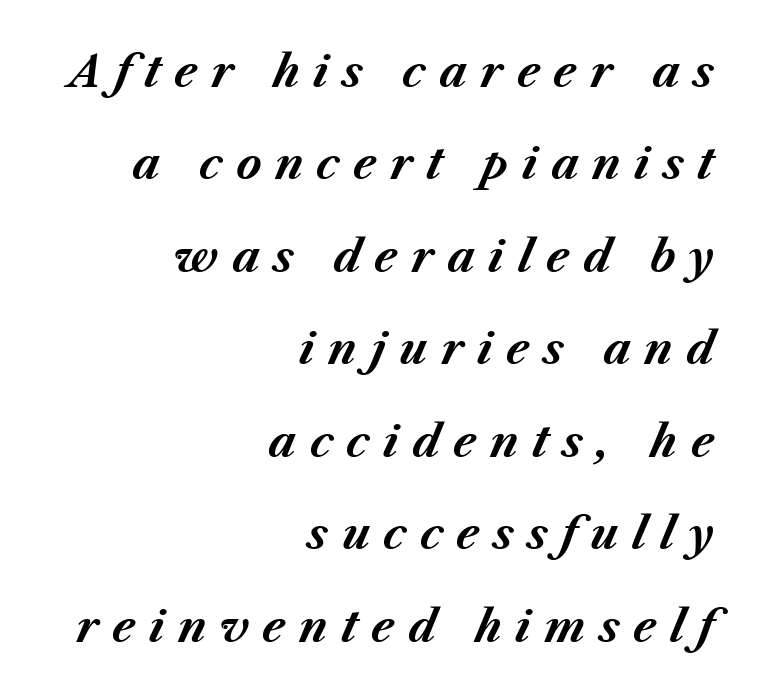
{"italic": "yes", "lean": "right", "slant_degrees": 23, "bold": "yes", "weight": "bold", "width": "normal", "stroke_contrast": "medium", "x_height": "medium", "monospaced": "no", "underline": "no", "align": "right", "line_spacing": "loose", "line_spacing_ratio": 2.15, "letter_spacing": "wide", "letter_spacing_em": 0.31, "glyph_px": 43}
